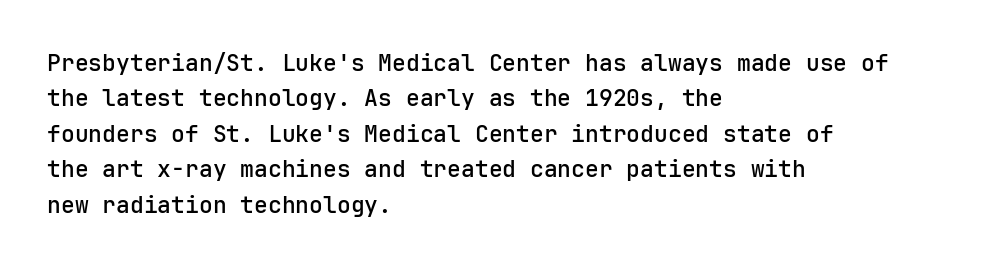
A bit beefed up — I'd call it semibold rather than bold. Upright lettering throughout. Students, observe: this is what conventionally led text looks like. The typesetter chose a ragged-right arrangement here. The rendering keeps characters at their native spacing. Only glyphs here, with clear space below each row.
